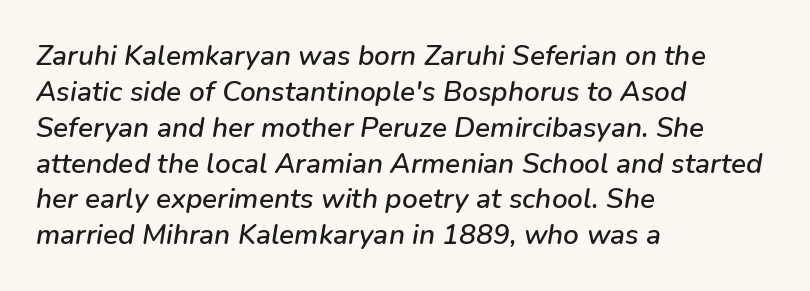
{"italic": "yes", "lean": "right", "slant_degrees": 9, "width": "normal", "stroke_contrast": "low", "x_height": "medium", "monospaced": "no", "underline": "no", "align": "left", "line_spacing": "normal", "line_spacing_ratio": 1.28, "letter_spacing": "normal", "letter_spacing_em": 0.0, "glyph_px": 28}
